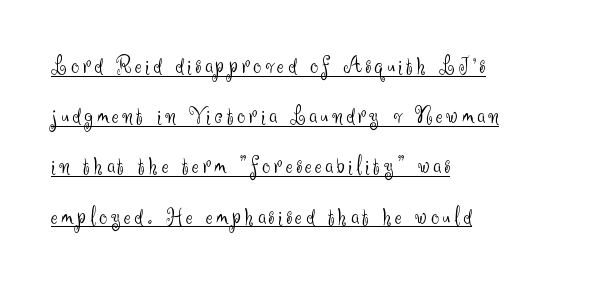
Q: Is the text bold? A: No.
Q: Is the text italic (slanted)? A: No, it is upright.
Q: Is the text underlined? A: Yes.
Q: How is the paragraph aligned? A: Left-aligned.
Q: Is the spacing between lines tight, normal or loose? A: Loose.
